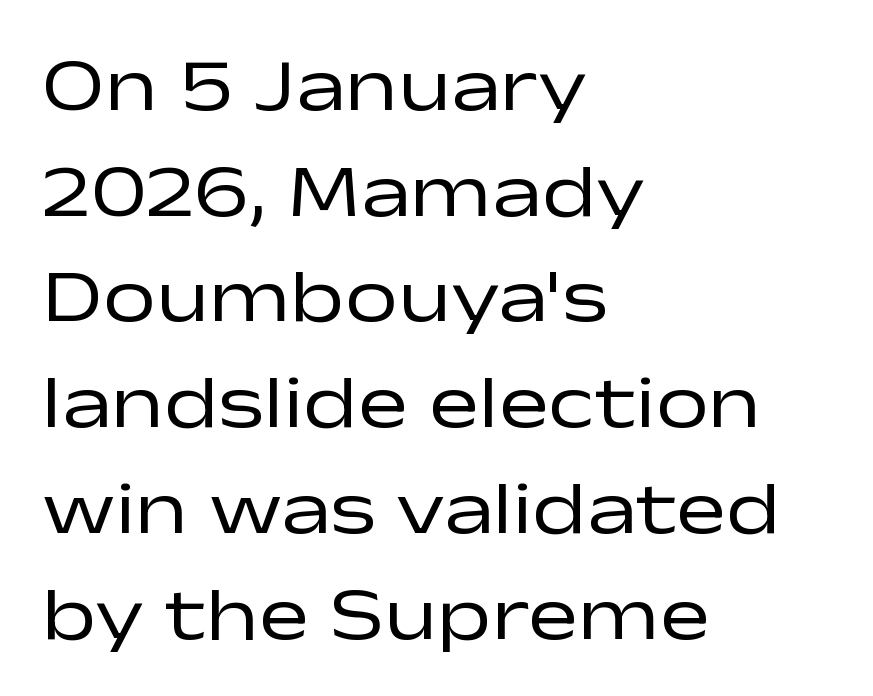
{"serif": "no", "italic": "no", "bold": "no", "weight": "regular", "width": "wide", "stroke_contrast": "low", "x_height": "medium", "monospaced": "no", "underline": "no", "align": "left", "line_spacing": "normal", "line_spacing_ratio": 1.41, "letter_spacing": "normal", "letter_spacing_em": 0.0, "glyph_px": 75}
